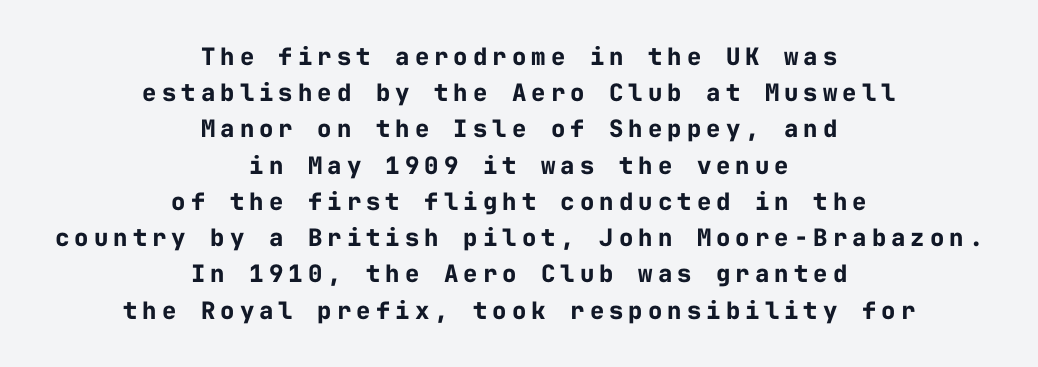
{"italic": "no", "bold": "yes", "underline": "no", "align": "center", "line_spacing": "normal", "line_spacing_ratio": 1.51, "letter_spacing": "wide", "letter_spacing_em": 0.21, "glyph_px": 24}
